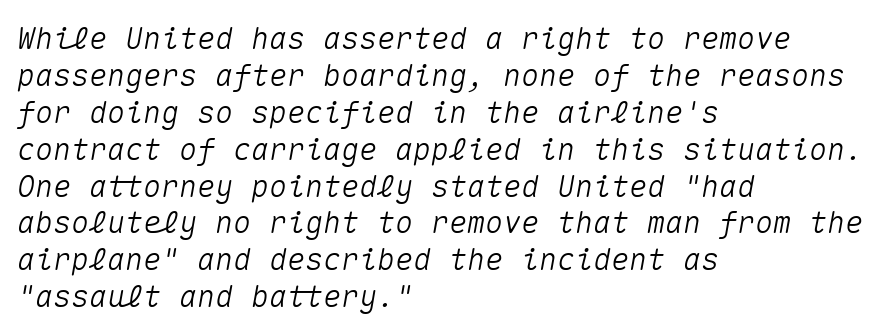
The image shows 30 px text type, italic (leaning right), monospaced; set left-aligned, line spacing 1.23x, normal letter spacing, not underlined; medium stroke contrast and a medium x-height.
